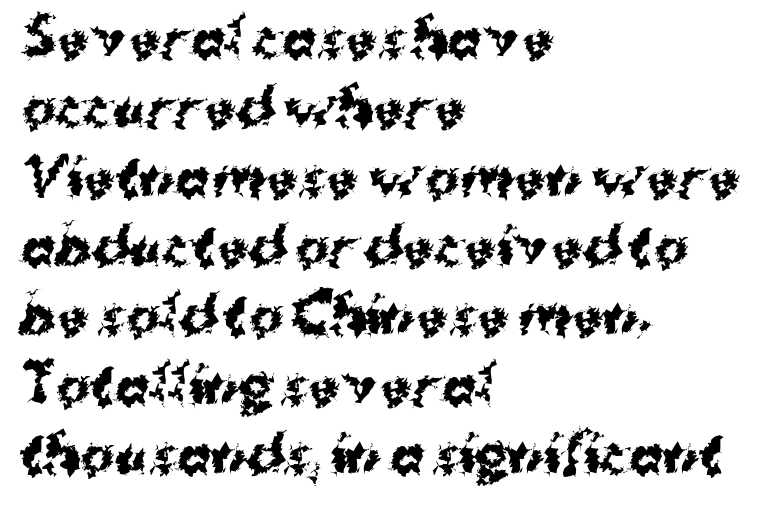
This is sans-serif lettering, the kind often seen on screens and signage. Weight check: bold — yes, fully. Horizontal alignment here is leftward, the default for most running prose.
